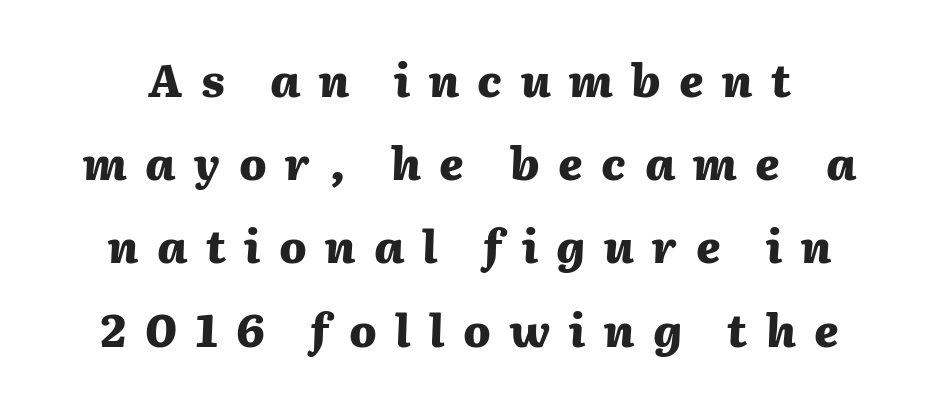
The image shows 45 px heavy type, italic (leaning right); set centered, line spacing 1.85x, unusually wide letter spacing (+0.41 em), not underlined; medium stroke contrast and a medium x-height.
